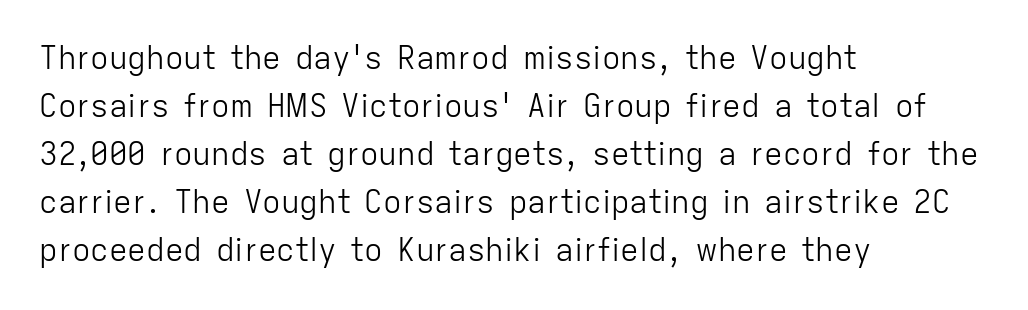
The image shows 31 px light sans-serif type, upright; set left-aligned, normal line spacing (1.55x), normal letter spacing, not underlined; low stroke contrast and a medium x-height.
